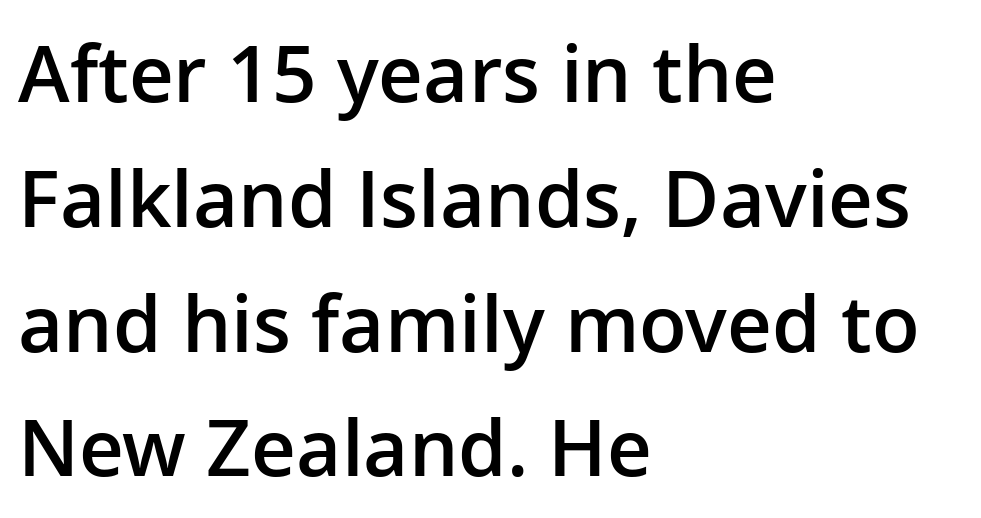
The sample has been set in demibold, a notch under bold. Look at the bottom of the vertical strokes: they stop flat, with no serifs. This is the regular roman posture of the typeface. A bare baseline throughout the passage. The rendering uses natural spacing where letterforms have individual widths. The line-height multiplier appears to be the usual default.
